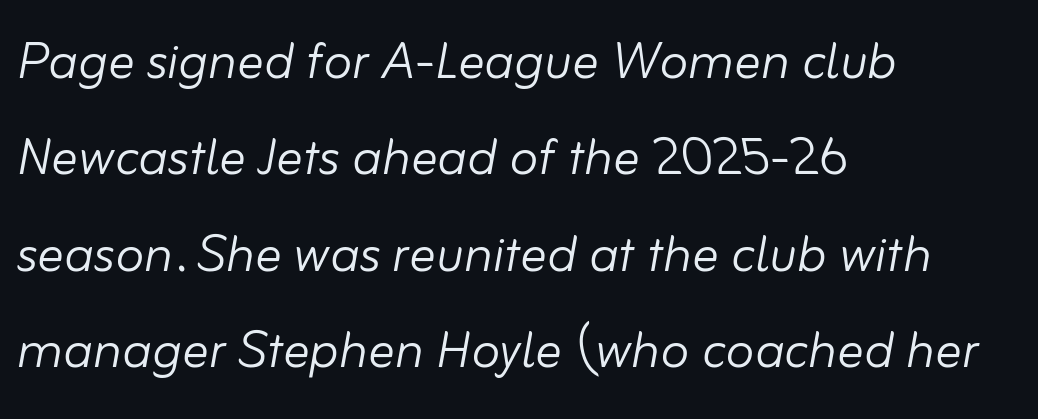
The image shows 66 px light type, italic (leaning right); set left-aligned, normal line spacing (1.46x), normal letter spacing, not underlined; low stroke contrast and a small x-height.
